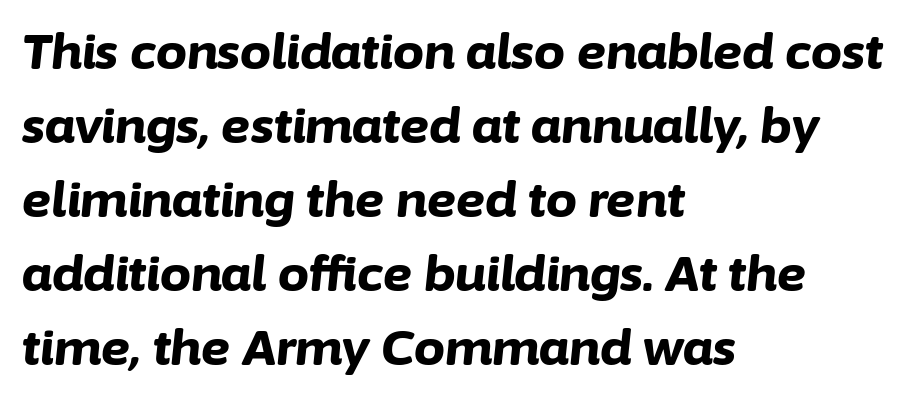
{"italic": "yes", "lean": "right", "slant_degrees": 6, "bold": "yes", "weight": "bold", "width": "normal", "stroke_contrast": "low", "x_height": "medium", "monospaced": "no", "underline": "no", "align": "left", "line_spacing": "normal", "line_spacing_ratio": 1.51, "letter_spacing": "normal", "letter_spacing_em": 0.0, "glyph_px": 49}
